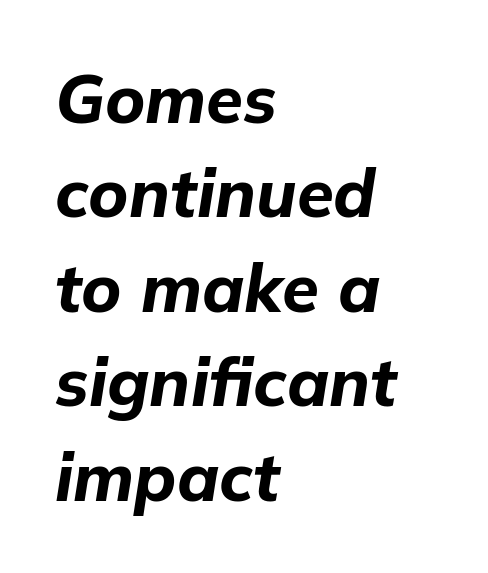
The image shows 67 px bold type, italic (leaning right); set left-aligned, normal line spacing (1.41x), normal letter spacing, not underlined; low stroke contrast and a medium x-height.
